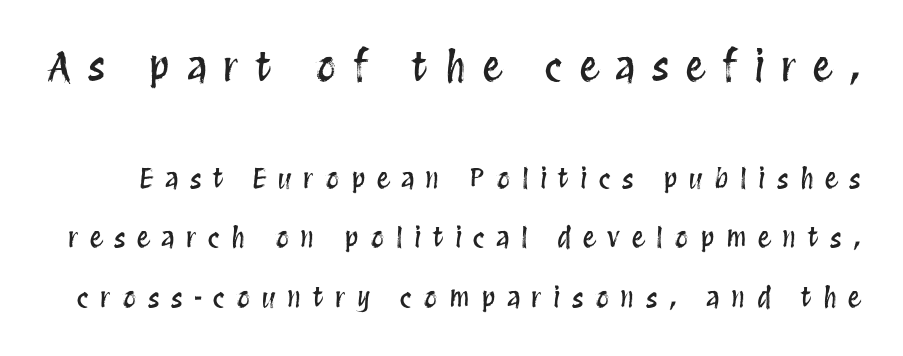
{"italic": "no", "width": "condensed", "stroke_contrast": "medium", "x_height": "large", "monospaced": "no", "underline": "no", "line_spacing": "loose", "line_spacing_ratio": 2.2, "letter_spacing": "wide", "letter_spacing_em": 0.42, "larger_block": "first", "size_ratio": 1.48, "glyph_px": 40}
